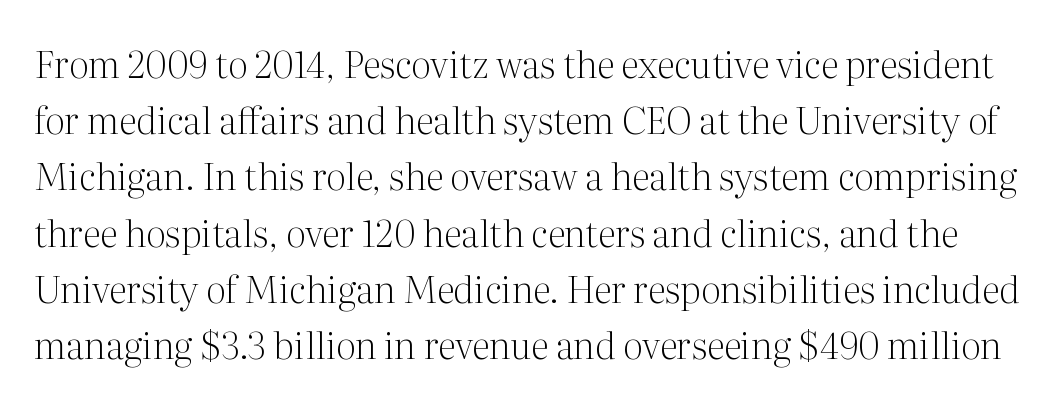
The image shows 37 px light serif type, upright; set normal line spacing (1.52x), normal letter spacing, not underlined; medium stroke contrast and a medium x-height.
